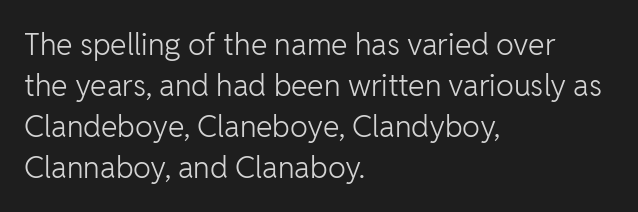
{"serif": "no", "italic": "no", "bold": "no", "weight": "light", "width": "normal", "stroke_contrast": "low", "x_height": "medium", "monospaced": "no", "underline": "no", "align": "left", "line_spacing": "normal", "line_spacing_ratio": 1.37, "letter_spacing": "normal", "letter_spacing_em": 0.0, "glyph_px": 30}
